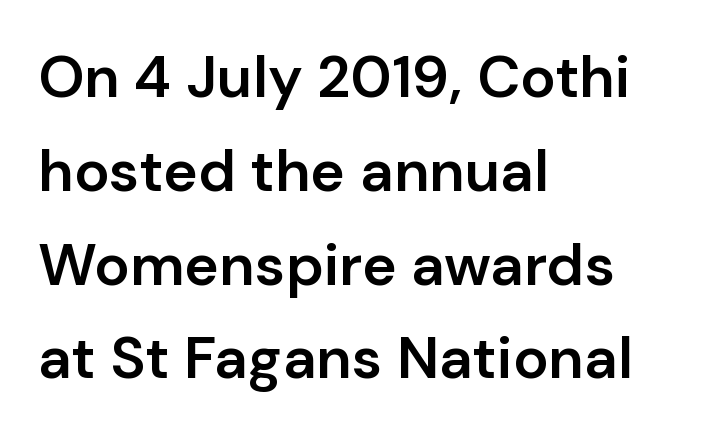
Q: Is the text bold? A: Semi-bold.
Q: Is the text italic (slanted)? A: No, it is upright.
Q: Is the typeface a serif or a sans-serif typeface? A: Sans-serif.
Q: Is the text underlined? A: No.
Q: How is the paragraph aligned? A: Left-aligned.
Q: Is the spacing between letters normal or unusually wide? A: Normal.
Q: Is the spacing between lines tight, normal or loose? A: Normal.
Q: Width (condensed, normal, or wide)? A: Normal.
Q: Stroke contrast? A: Low.
Q: x-height? A: Medium.
Q: Monospaced? A: No.
